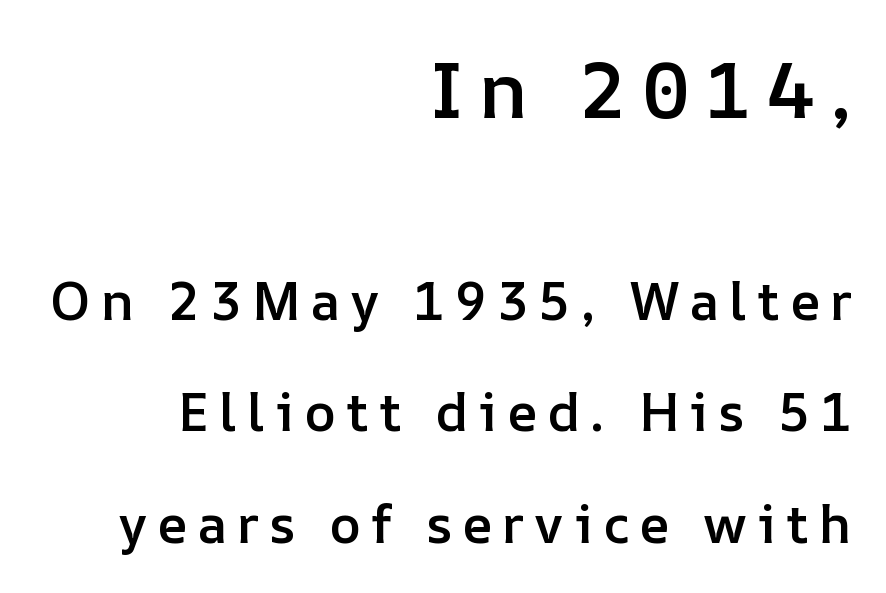
Q: Is the text bold? A: Semi-bold.
Q: Is the text italic (slanted)? A: No, it is upright.
Q: Is the text underlined? A: No.
Q: How is the paragraph aligned? A: Right-aligned.
Q: Is the spacing between lines tight, normal or loose? A: Loose.
Q: Which block of text is set in a larger size, the first (top) or the second (bottom)? A: The first (top) one.
Q: Width (condensed, normal, or wide)? A: Normal.
Q: Stroke contrast? A: Low.
Q: x-height? A: Medium.
Q: Monospaced? A: No.
